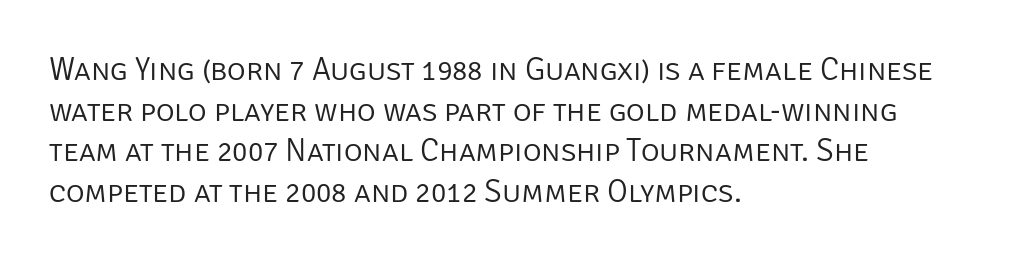
{"serif": "no", "italic": "no", "bold": "no", "weight": "light", "width": "normal", "stroke_contrast": "low", "x_height": "large", "monospaced": "no", "underline": "no", "align": "left", "line_spacing": "normal", "line_spacing_ratio": 1.27, "letter_spacing": "normal", "letter_spacing_em": 0.0, "glyph_px": 32}
